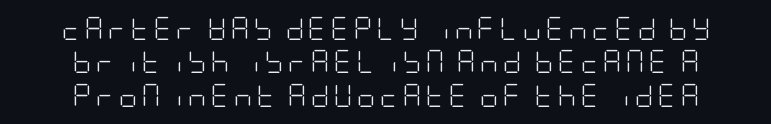
The image shows 23 px text type, upright; set centered, normal line spacing (1.45x), not underlined.
